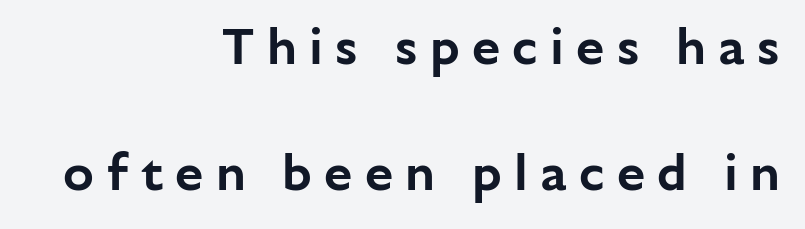
{"serif": "no", "italic": "no", "width": "normal", "stroke_contrast": "low", "x_height": "medium", "monospaced": "no", "underline": "no", "align": "right", "line_spacing": "loose", "line_spacing_ratio": 2.48, "letter_spacing": "wide", "letter_spacing_em": 0.24, "glyph_px": 51}
